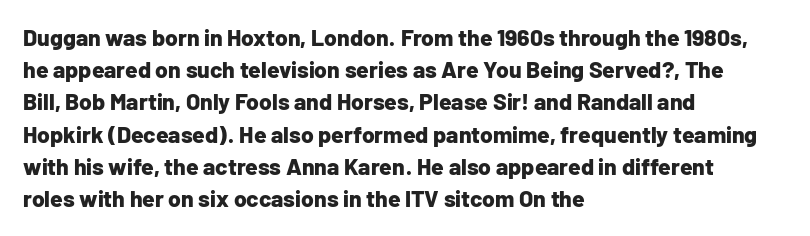
Teacher's note: observe the even left margin — that is flush-left alignment. Tracking here is standard; glyphs follow each other at the usual distance. Horizontal bands of white between lines are of average thickness. Is the type bold? Yes — the strokes are clearly thick and heavy. This is the regular roman posture of the typeface.
